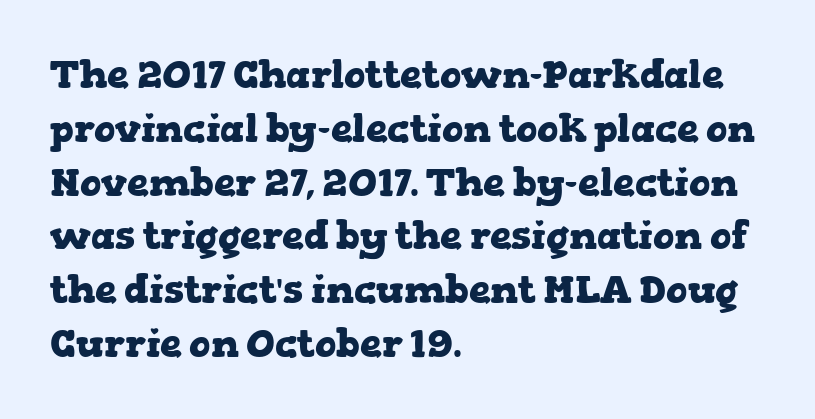
A typesetter would call this proportional, since set widths differ per character. The passage is arranged the way most books set body copy — flush left. Style check: upright. The designer left line spacing at the default.
